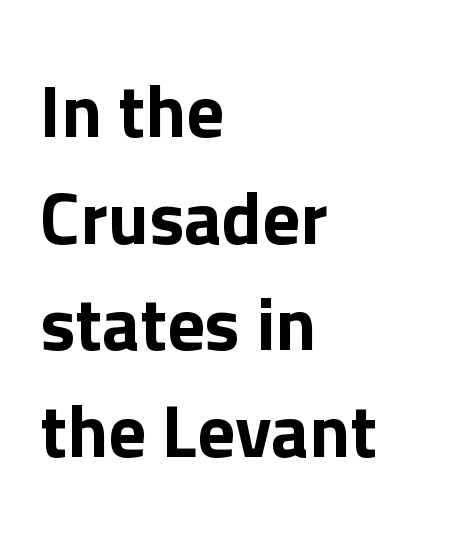
Q: Is the text italic (slanted)? A: No, it is upright.
Q: Is the typeface a serif or a sans-serif typeface? A: Sans-serif.
Q: Is the text underlined? A: No.
Q: How is the paragraph aligned? A: Left-aligned.
Q: Is the spacing between letters normal or unusually wide? A: Normal.
Q: Is the spacing between lines tight, normal or loose? A: Normal.
Q: Width (condensed, normal, or wide)? A: Normal.
Q: Stroke contrast? A: Low.
Q: x-height? A: Medium.
Q: Monospaced? A: No.
